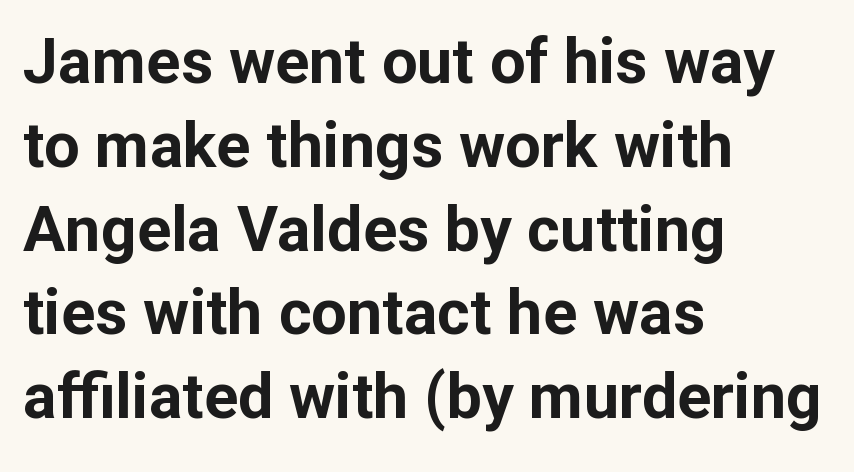
Q: Is the text bold? A: Yes.
Q: Is the text italic (slanted)? A: No, it is upright.
Q: Is the typeface a serif or a sans-serif typeface? A: Sans-serif.
Q: Is the text underlined? A: No.
Q: How is the paragraph aligned? A: Left-aligned.
Q: Is the spacing between letters normal or unusually wide? A: Normal.
Q: Is the spacing between lines tight, normal or loose? A: Normal.
Q: Width (condensed, normal, or wide)? A: Normal.
Q: Stroke contrast? A: Low.
Q: x-height? A: Medium.
Q: Monospaced? A: No.
